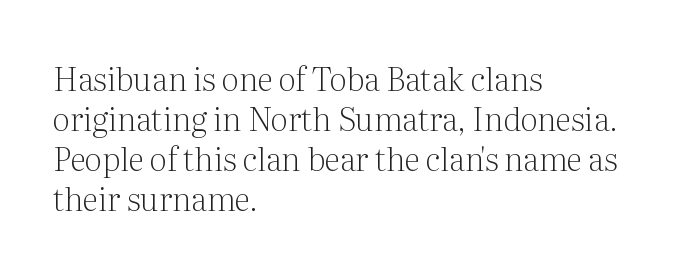
Q: Is the text bold? A: No.
Q: Is the text italic (slanted)? A: No, it is upright.
Q: Is the typeface a serif or a sans-serif typeface? A: Serif.
Q: Is the text underlined? A: No.
Q: How is the paragraph aligned? A: Left-aligned.
Q: Is the spacing between letters normal or unusually wide? A: Normal.
Q: Is the spacing between lines tight, normal or loose? A: Normal.
Q: Width (condensed, normal, or wide)? A: Normal.
Q: Stroke contrast? A: Medium.
Q: x-height? A: Medium.
Q: Monospaced? A: No.
